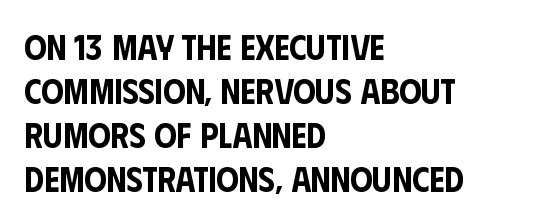
How are the letters spaced? Ordinarily, with no added tracking. Visually the block forms a straight wall on the left and a jagged coastline on the right. Ascenders rise straight up at ninety degrees. Here the designer chose a conventional face with non-uniform glyph widths.
